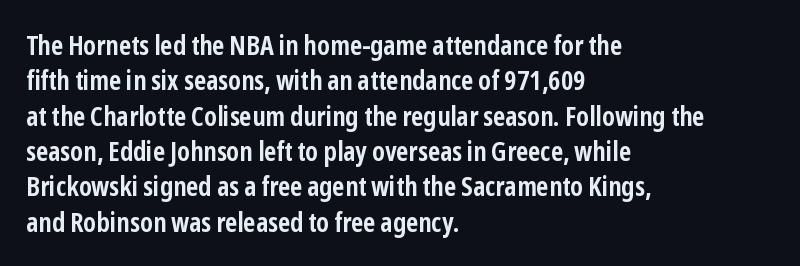
Q: Is the text bold? A: Yes.
Q: Is the text italic (slanted)? A: No, it is upright.
Q: Is the text underlined? A: No.
Q: How is the paragraph aligned? A: Left-aligned.
Q: Is the spacing between letters normal or unusually wide? A: Normal.
Q: Is the spacing between lines tight, normal or loose? A: Normal.
